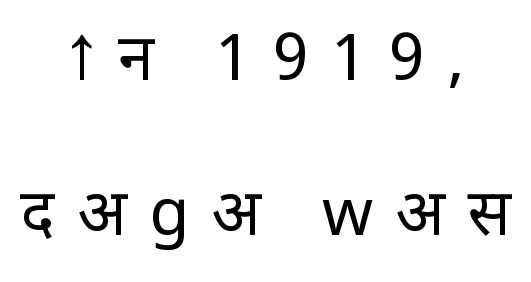
{"serif": "no", "italic": "no", "bold": "no", "weight": "regular", "width": "normal", "stroke_contrast": "low", "x_height": "large", "monospaced": "no", "underline": "no", "align": "center", "line_spacing": "loose", "line_spacing_ratio": 2.38, "letter_spacing": "wide", "letter_spacing_em": 0.34, "glyph_px": 65}
